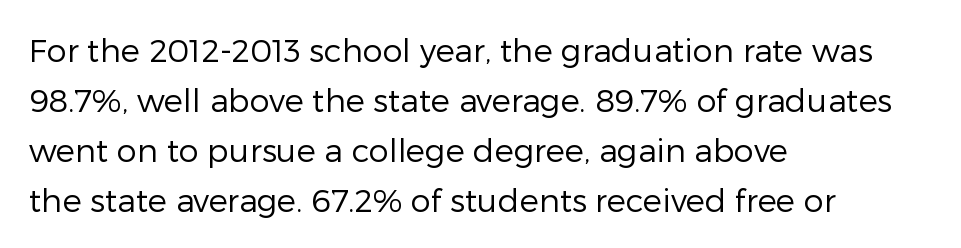
The image shows 32 px regular-weight sans-serif type, upright; set left-aligned, normal line spacing (1.56x), normal letter spacing, not underlined; low stroke contrast and a medium x-height.
